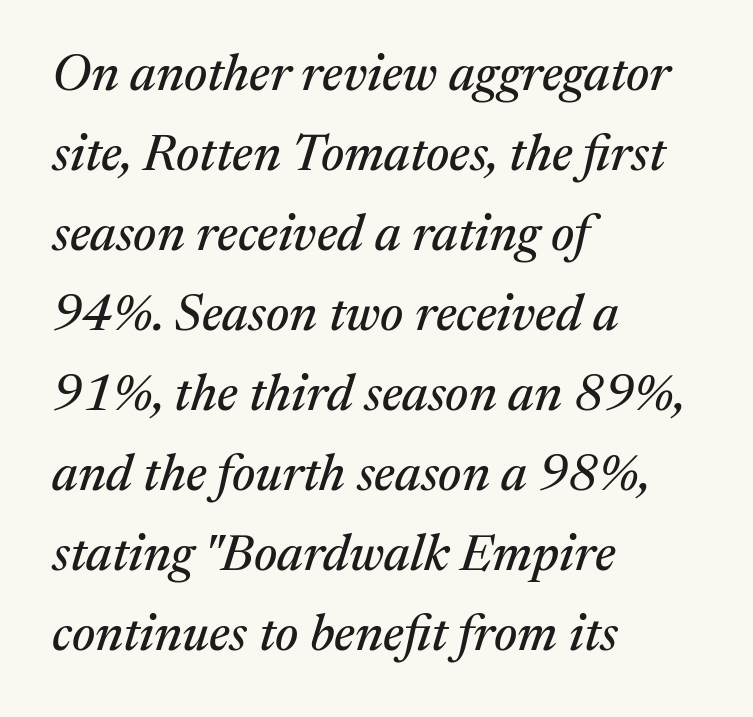
Q: Is the text italic (slanted)? A: Yes, it leans right by about 17 degrees.
Q: Is the typeface a serif or a sans-serif typeface? A: Serif.
Q: Is the text underlined? A: No.
Q: How is the paragraph aligned? A: Left-aligned.
Q: Is the spacing between letters normal or unusually wide? A: Normal.
Q: Is the spacing between lines tight, normal or loose? A: Normal.
Q: Width (condensed, normal, or wide)? A: Normal.
Q: Stroke contrast? A: Medium.
Q: x-height? A: Medium.
Q: Monospaced? A: No.
